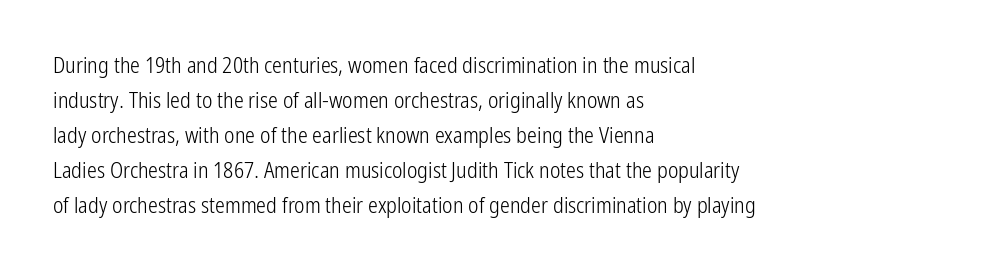
Q: Is the text bold? A: No.
Q: Is the text italic (slanted)? A: No, it is upright.
Q: Is the text underlined? A: No.
Q: How is the paragraph aligned? A: Left-aligned.
Q: Is the spacing between letters normal or unusually wide? A: Normal.
Q: Is the spacing between lines tight, normal or loose? A: Normal.
